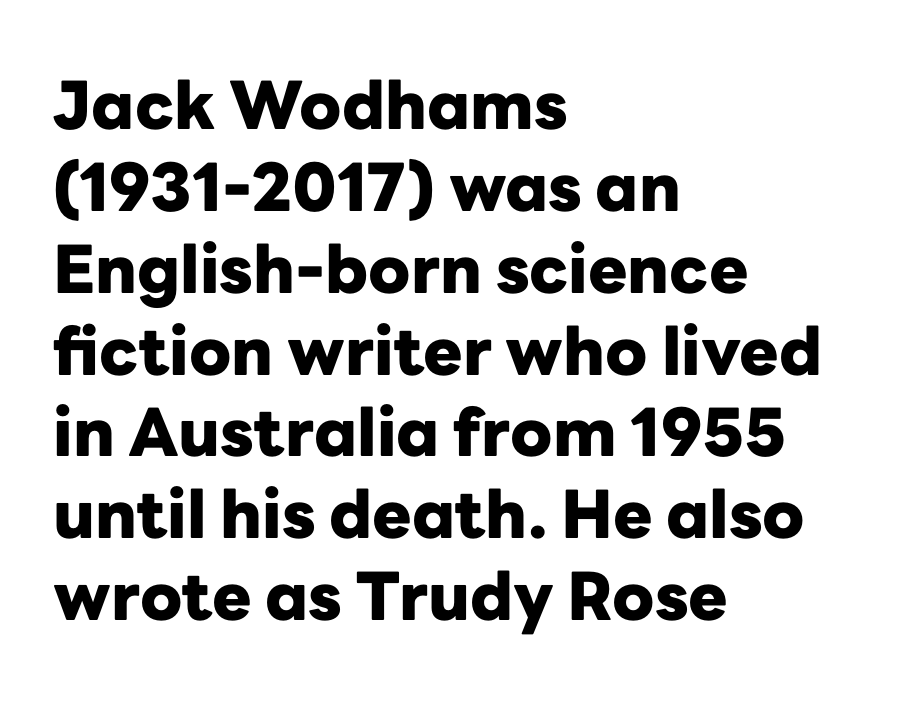
Notice how thick the strokes are: this is what a full bold looks like. Descenders hang freely into open space. This is sans-serif lettering, the kind often seen on screens and signage. The rendering uses natural spacing where letterforms have individual widths.
